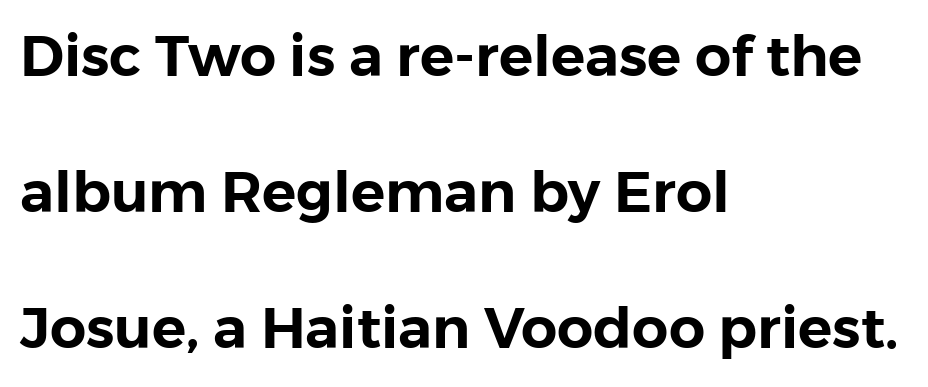
{"serif": "no", "italic": "no", "width": "normal", "stroke_contrast": "low", "x_height": "medium", "monospaced": "no", "underline": "no", "align": "left", "line_spacing": "loose", "line_spacing_ratio": 2.39, "letter_spacing": "normal", "letter_spacing_em": 0.0, "glyph_px": 57}
